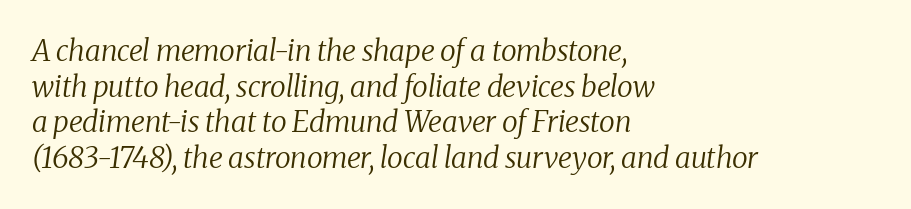
The image shows 29 px regular-weight serif type, italic (leaning right); set left-aligned, line spacing 1.23x, normal letter spacing, not underlined; medium stroke contrast and a medium x-height.
